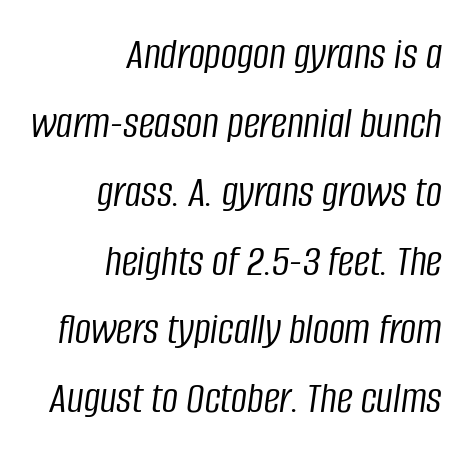
{"italic": "yes", "lean": "right", "slant_degrees": 8, "bold": "no", "weight": "light", "width": "condensed", "stroke_contrast": "low", "x_height": "large", "monospaced": "no", "underline": "no", "align": "right", "line_spacing": "normal", "line_spacing_ratio": 1.53, "letter_spacing": "normal", "letter_spacing_em": 0.0, "glyph_px": 45}
